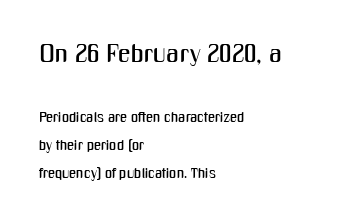
{"italic": "no", "underline": "no", "align": "left", "line_spacing": "loose", "line_spacing_ratio": 2.0, "letter_spacing": "normal", "letter_spacing_em": 0.0, "larger_block": "first", "size_ratio": 1.79, "glyph_px": 25}
